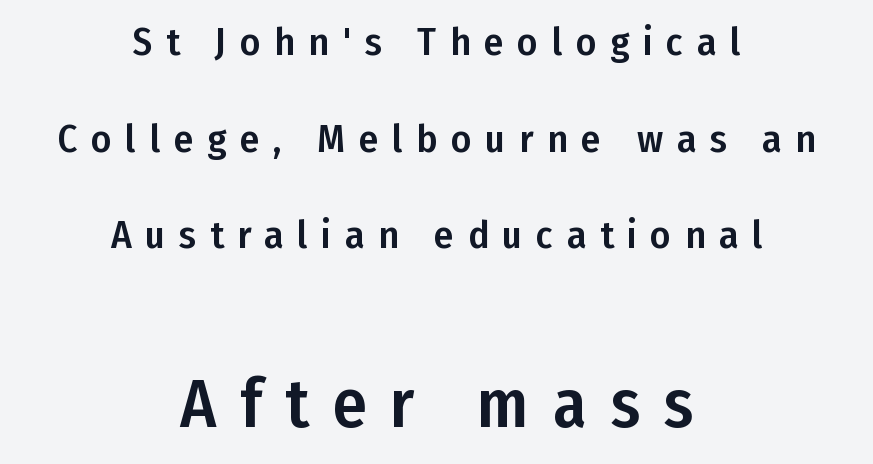
The text was rendered using a sans face with plain stroke endings. Visually, the bottom section dominates because its glyphs are scaled up. This sample has the flowing, uneven cadence of proportional lettering. The letters stand upright; this is a roman face. Leftover space on each line is divided equally before and after the words. Letter spacing: wide.
